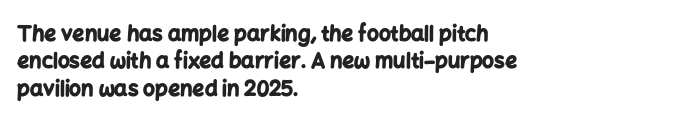
Q: Is the text bold? A: Yes.
Q: Is the text italic (slanted)? A: No, it is upright.
Q: Is the text underlined? A: No.
Q: How is the paragraph aligned? A: Left-aligned.
Q: Is the spacing between letters normal or unusually wide? A: Normal.
Q: Is the spacing between lines tight, normal or loose? A: Normal.
